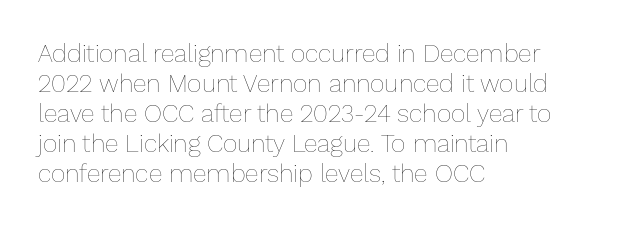
{"italic": "no", "bold": "no", "underline": "no", "align": "left", "line_spacing_ratio": 1.2, "letter_spacing": "normal", "letter_spacing_em": 0.0, "glyph_px": 25}
